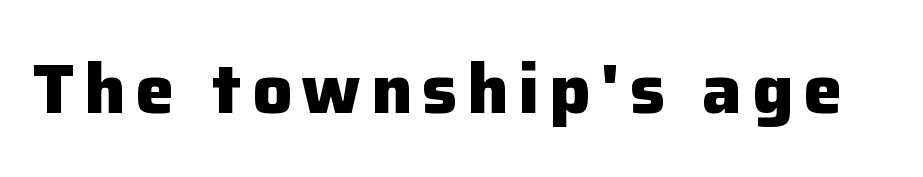
{"serif": "no", "italic": "no", "bold": "yes", "weight": "heavy", "width": "normal", "stroke_contrast": "low", "x_height": "medium", "monospaced": "no", "underline": "no", "glyph_px": 70}
